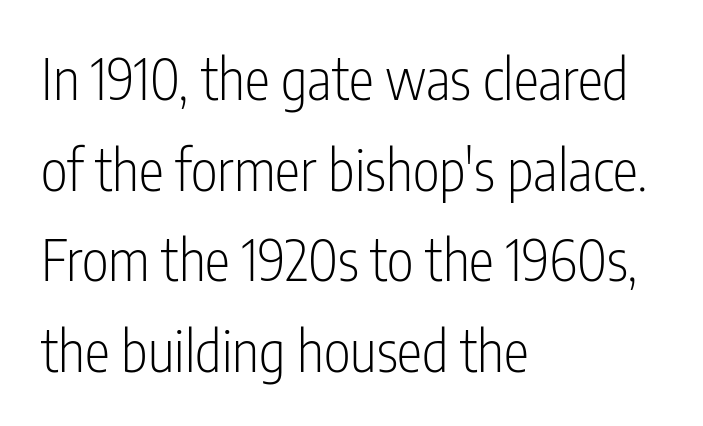
The image shows 57 px light, condensed sans-serif type, upright; set left-aligned, normal line spacing (1.59x), normal letter spacing, not underlined; low stroke contrast and a medium x-height.
